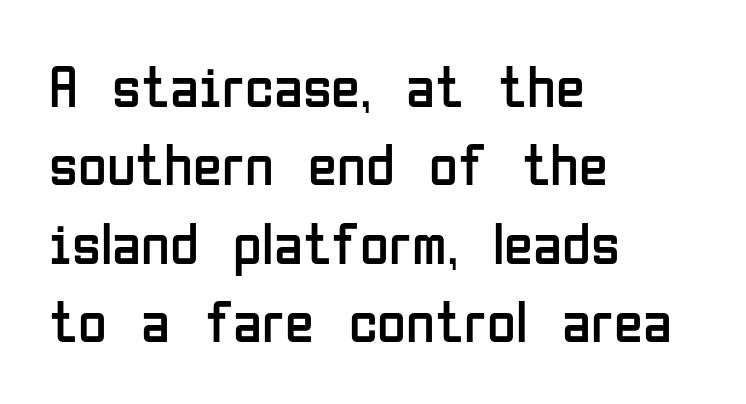
Q: Is the text bold? A: No.
Q: Is the text italic (slanted)? A: No, it is upright.
Q: Is the typeface a serif or a sans-serif typeface? A: Sans-serif.
Q: Is the text underlined? A: No.
Q: How is the paragraph aligned? A: Left-aligned.
Q: Is the spacing between letters normal or unusually wide? A: Normal.
Q: Is the spacing between lines tight, normal or loose? A: Normal.
Q: Width (condensed, normal, or wide)? A: Condensed.
Q: Stroke contrast? A: Low.
Q: x-height? A: Medium.
Q: Monospaced? A: No.
